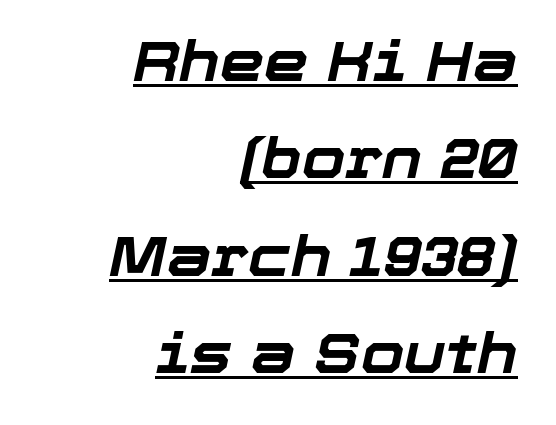
{"italic": "yes", "lean": "right", "slant_degrees": 12, "bold": "yes", "weight": "bold", "width": "normal", "stroke_contrast": "low", "x_height": "medium", "monospaced": "no", "underline": "yes", "align": "right", "line_spacing_ratio": 1.74, "letter_spacing": "normal", "letter_spacing_em": 0.0, "glyph_px": 56}
